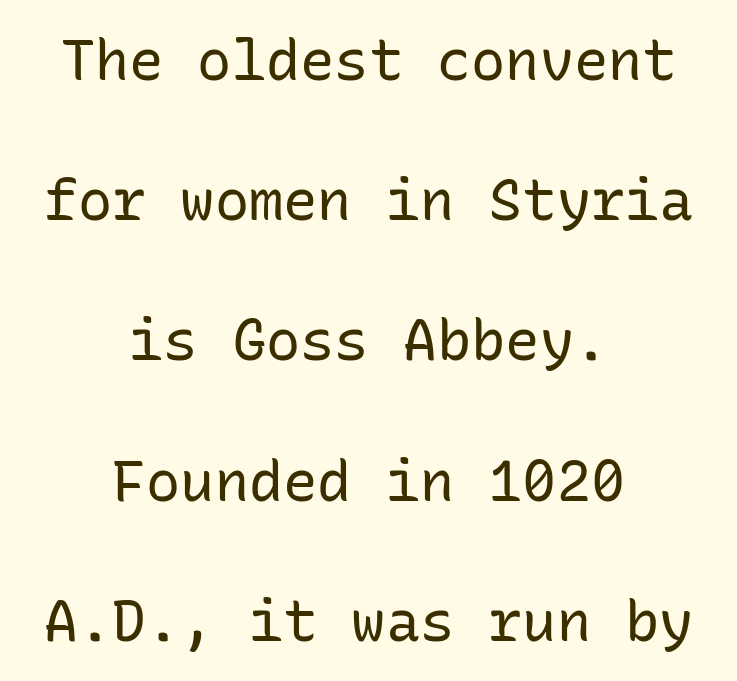
{"serif": "no", "italic": "no", "bold": "no", "weight": "regular", "width": "normal", "stroke_contrast": "low", "x_height": "medium", "monospaced": "yes", "underline": "no", "align": "center", "line_spacing": "loose", "line_spacing_ratio": 2.46, "letter_spacing": "normal", "letter_spacing_em": 0.0, "glyph_px": 57}
